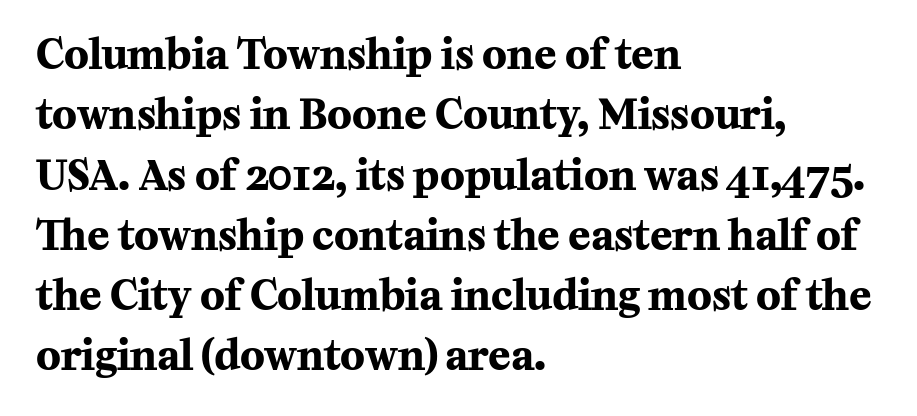
{"serif": "yes", "italic": "no", "bold": "yes", "weight": "bold", "width": "normal", "stroke_contrast": "medium", "x_height": "medium", "monospaced": "no", "underline": "no", "align": "left", "line_spacing": "normal", "line_spacing_ratio": 1.47, "letter_spacing": "normal", "letter_spacing_em": 0.0, "glyph_px": 41}
